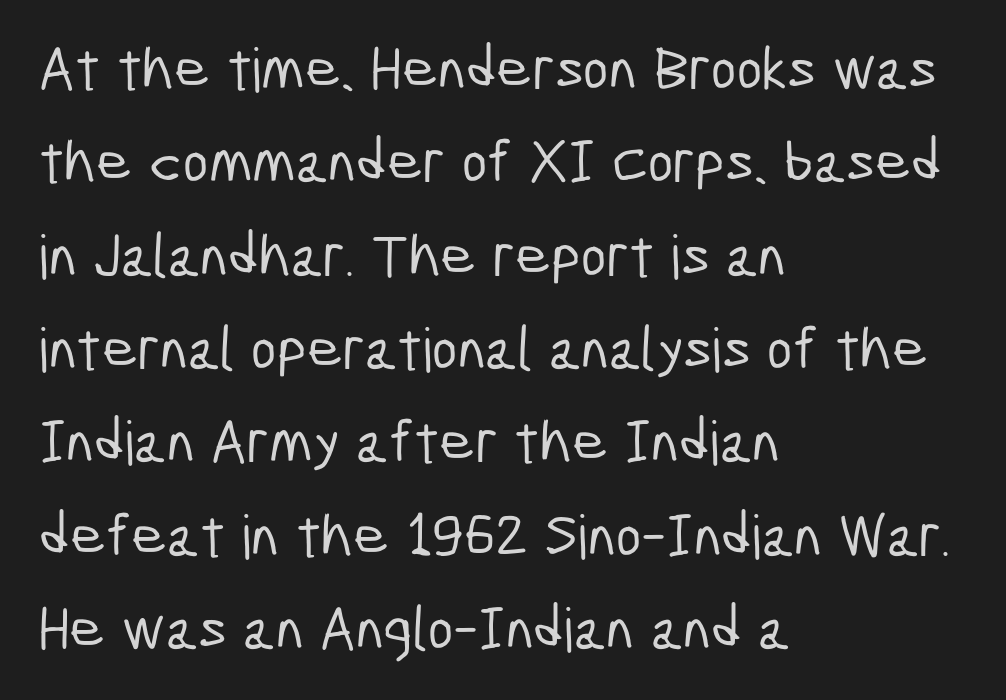
Each letter keeps its own natural width here, so spacing adapts to shape. Teacher's note: observe the even left margin — that is flush-left alignment. Baseline-to-baseline distance is the conventional proportion of letter height. The face used here is rendered with its standard letterfit. Nothing sits at the stroke ends, so this counts as sans-serif. Type without underlining.
